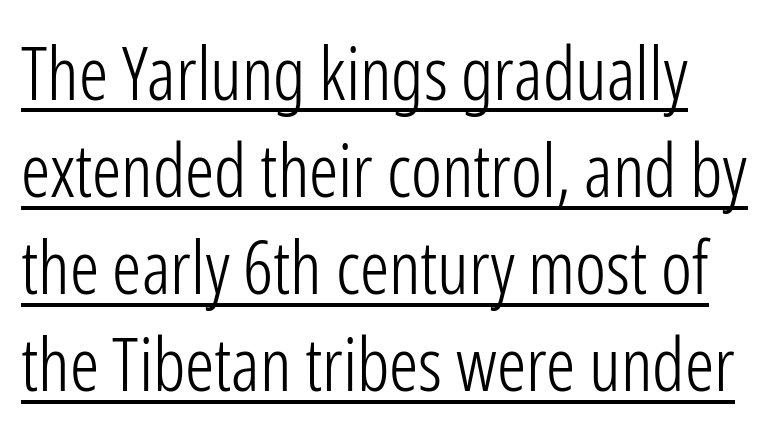
{"serif": "no", "italic": "no", "bold": "no", "weight": "light", "width": "condensed", "stroke_contrast": "low", "x_height": "medium", "monospaced": "no", "underline": "yes", "line_spacing": "normal", "line_spacing_ratio": 1.33, "letter_spacing": "normal", "letter_spacing_em": 0.0, "glyph_px": 73}
